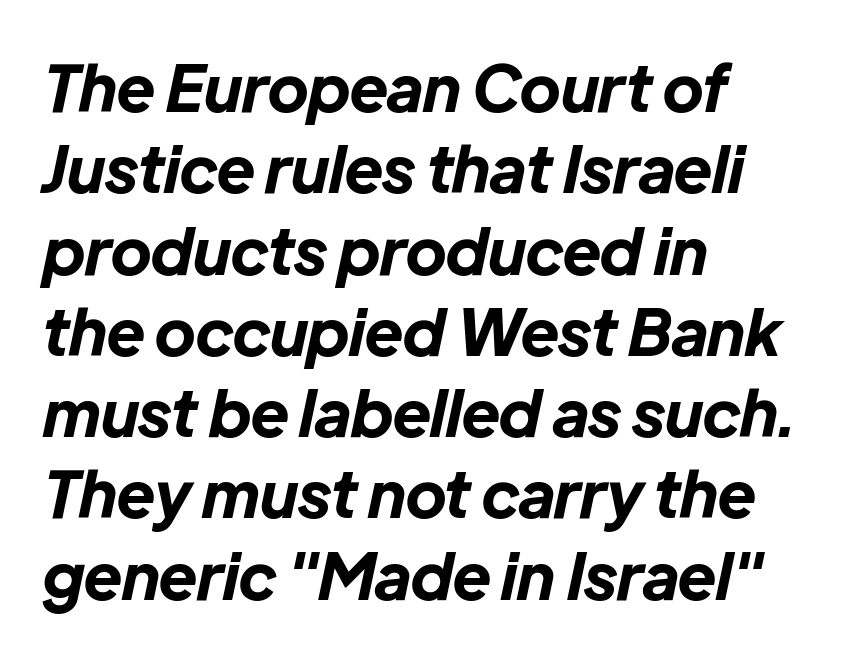
{"italic": "yes", "lean": "right", "slant_degrees": 12, "bold": "yes", "weight": "bold", "width": "normal", "stroke_contrast": "low", "x_height": "medium", "monospaced": "no", "underline": "no", "align": "left", "line_spacing": "normal", "line_spacing_ratio": 1.27, "letter_spacing": "normal", "letter_spacing_em": 0.0, "glyph_px": 64}
